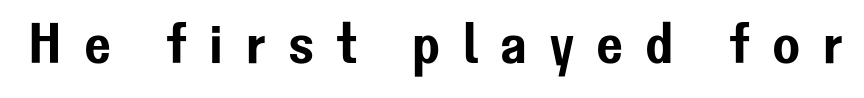
The image shows 57 px sans-serif type, upright; set unusually wide letter spacing (+0.39 em), not underlined; low stroke contrast and a medium x-height.
